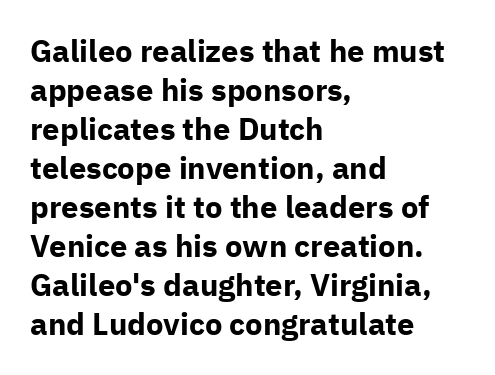
Quick note: interline space is typical. No feet cap the strokes, marking this as sans-serif type. The zone under the glyphs is completely vacant. I'd describe the lettering as bold — thick and assertive. Do the characters align in a grid? No, the font is proportional.
